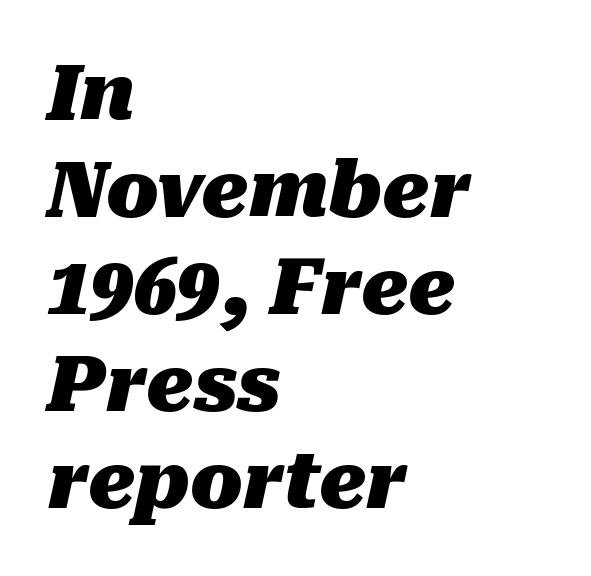
The image shows 77 px heavy type, italic (leaning right); set left-aligned, normal line spacing (1.26x), normal letter spacing, not underlined; medium stroke contrast and a medium x-height.
